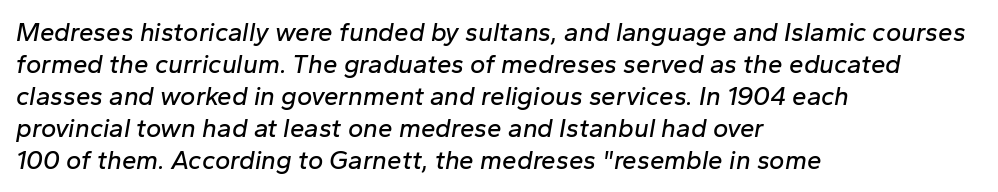
The image shows 26 px text type, italic (leaning right); set left-aligned, line spacing 1.23x, normal letter spacing, not underlined.
